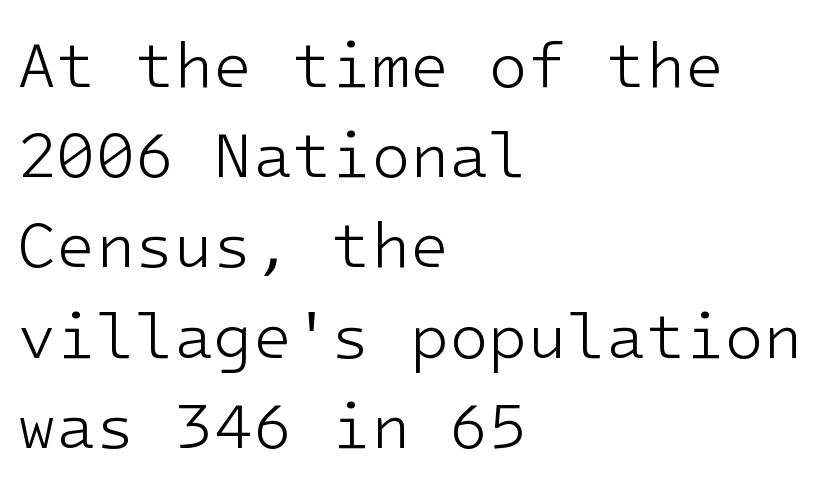
The image shows 64 px light sans-serif type, upright; set left-aligned, normal line spacing (1.41x), normal letter spacing, not underlined; low stroke contrast and a medium x-height.
